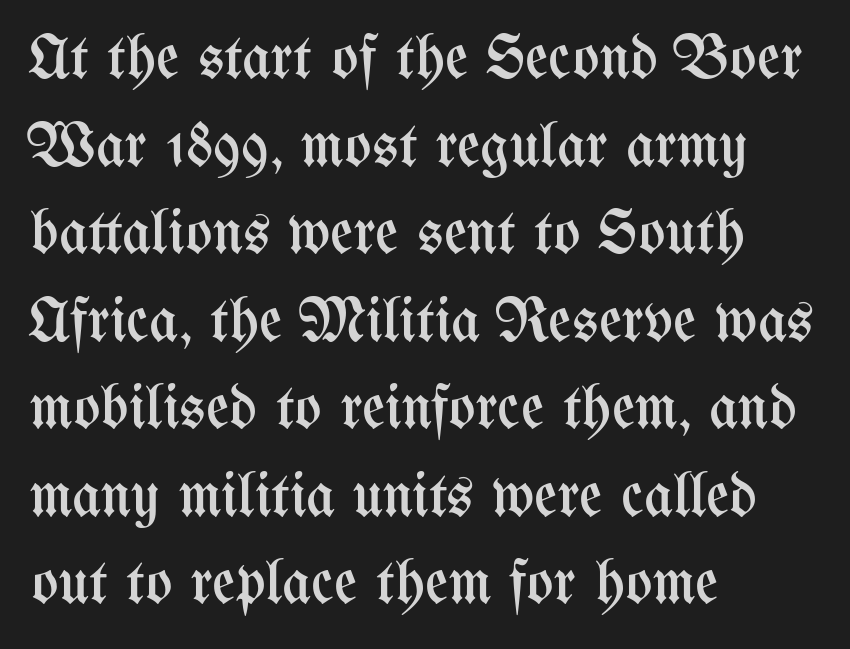
The image shows 63 px regular-weight, condensed type, upright; set left-aligned, normal line spacing (1.39x), normal letter spacing, not underlined; medium stroke contrast and a medium x-height.
